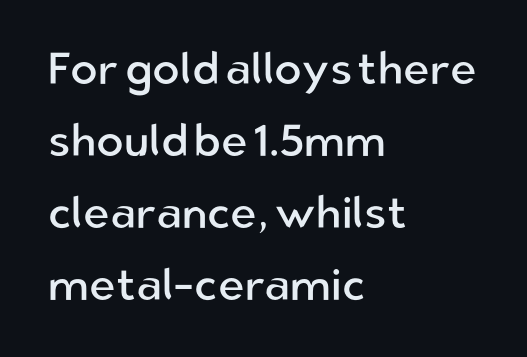
{"serif": "no", "italic": "no", "bold": "no", "weight": "regular", "width": "normal", "stroke_contrast": "low", "x_height": "medium", "monospaced": "no", "underline": "no", "align": "left", "line_spacing": "normal", "line_spacing_ratio": 1.6, "letter_spacing": "normal", "letter_spacing_em": 0.0, "glyph_px": 45}
